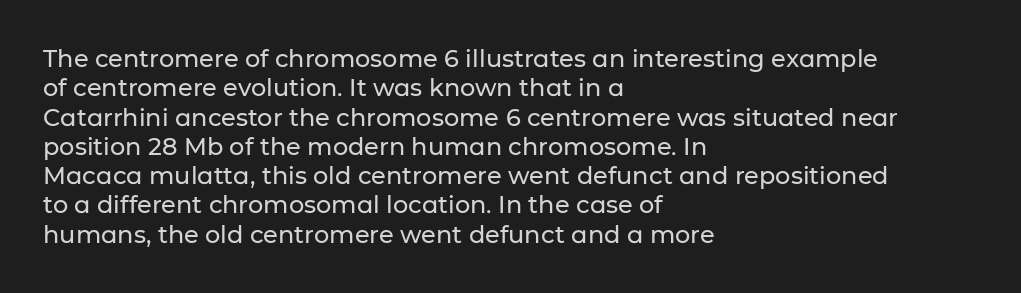
Q: Is the text italic (slanted)? A: No, it is upright.
Q: Is the text underlined? A: No.
Q: How is the paragraph aligned? A: Left-aligned.
Q: Is the spacing between letters normal or unusually wide? A: Normal.
